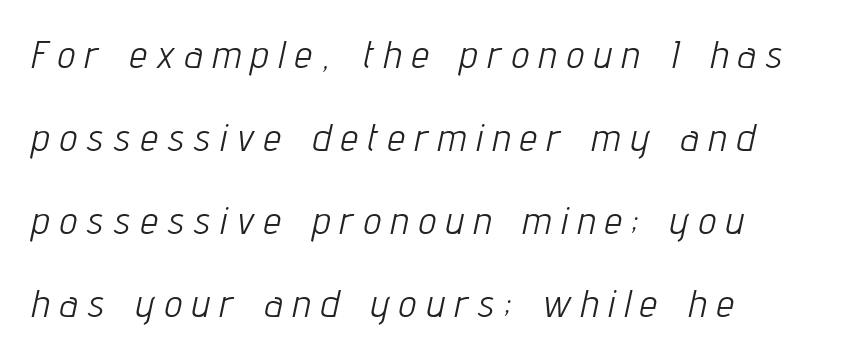
Each letter keeps its own natural width here, so spacing adapts to shape. Nobody drew a line under any word here. Visually the block forms a straight wall on the left and a jagged coastline on the right. These lines have a slow, spaced-out rhythm from letter to letter.
